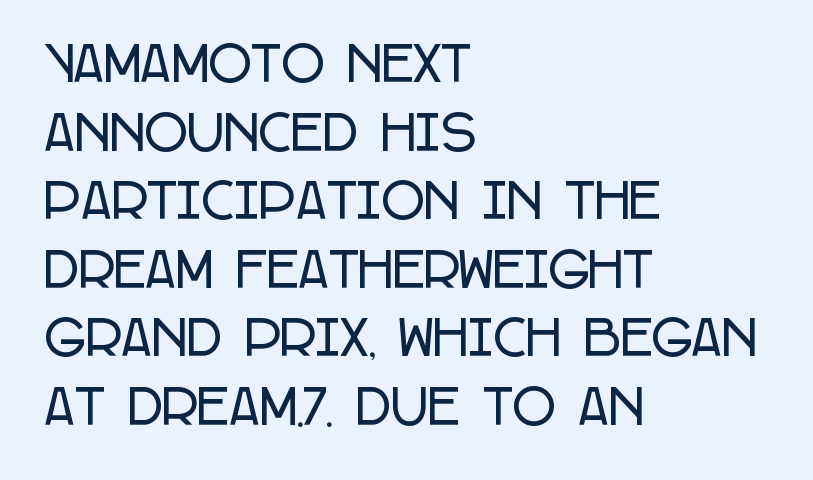
The image shows 47 px condensed sans-serif type, upright; set left-aligned, normal line spacing (1.46x), normal letter spacing, not underlined; low stroke contrast and a large x-height.
